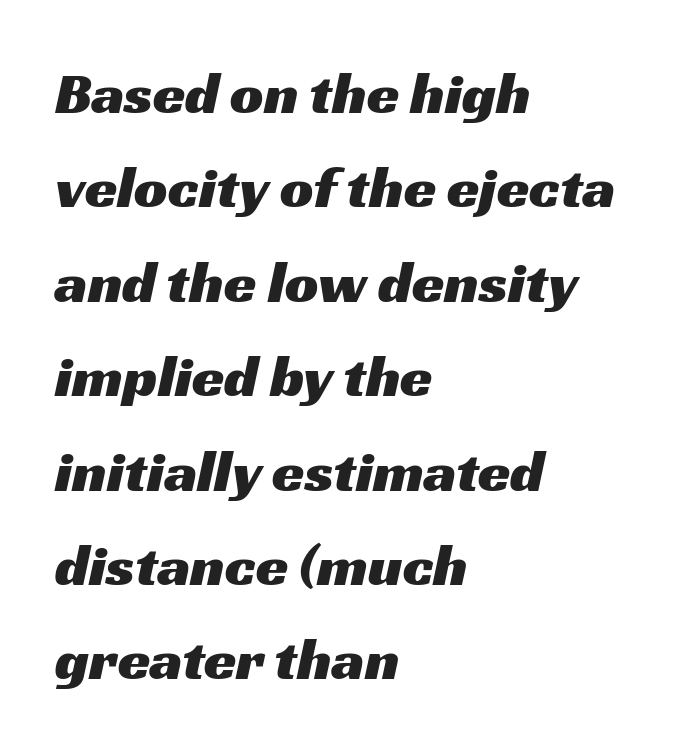
Q: Is the typeface a serif or a sans-serif typeface? A: Sans-serif.
Q: Is the text underlined? A: No.
Q: How is the paragraph aligned? A: Left-aligned.
Q: Is the spacing between letters normal or unusually wide? A: Normal.
Q: Is the spacing between lines tight, normal or loose? A: Normal.
Q: Width (condensed, normal, or wide)? A: Wide.
Q: Stroke contrast? A: Medium.
Q: x-height? A: Medium.
Q: Monospaced? A: No.
